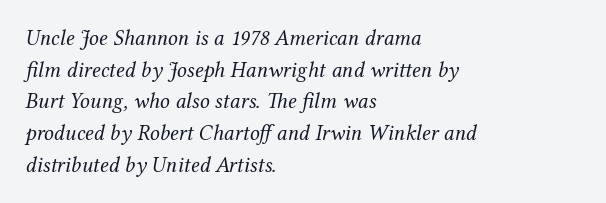
Q: Is the text bold? A: No.
Q: Is the text italic (slanted)? A: Yes, it leans right by about 12 degrees.
Q: Is the text underlined? A: No.
Q: How is the paragraph aligned? A: Left-aligned.
Q: Is the spacing between letters normal or unusually wide? A: Normal.
Q: Is the spacing between lines tight, normal or loose? A: Normal.
